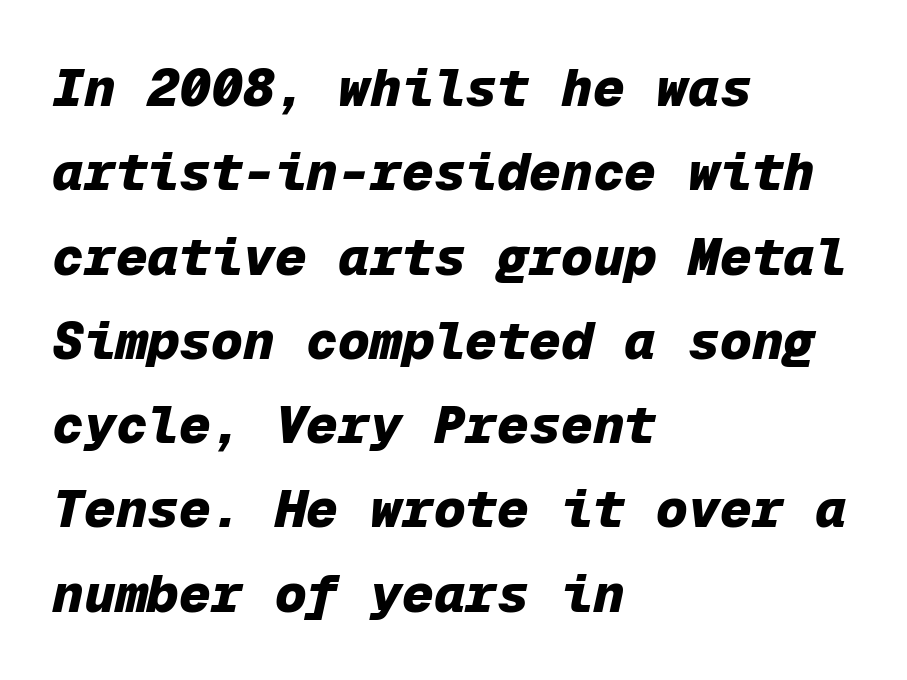
The image shows 53 px heavy type, italic (leaning right), monospaced; set left-aligned, normal line spacing (1.59x), normal letter spacing, not underlined; low stroke contrast and a medium x-height.
